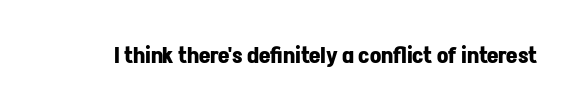
{"italic": "no", "bold": "yes", "underline": "no", "letter_spacing": "normal", "letter_spacing_em": 0.0, "glyph_px": 22}
